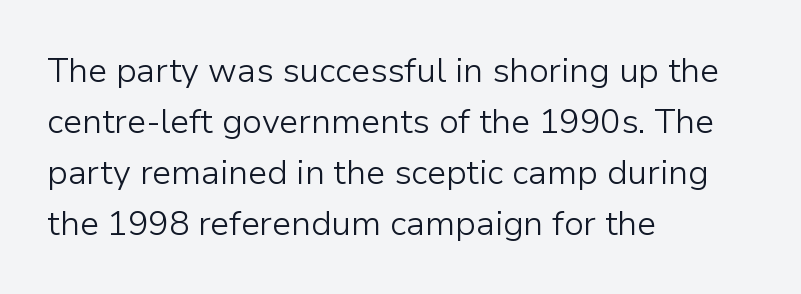
The image shows 34 px light sans-serif type, upright; set left-aligned, normal line spacing (1.5x), normal letter spacing, not underlined; low stroke contrast and a medium x-height.
